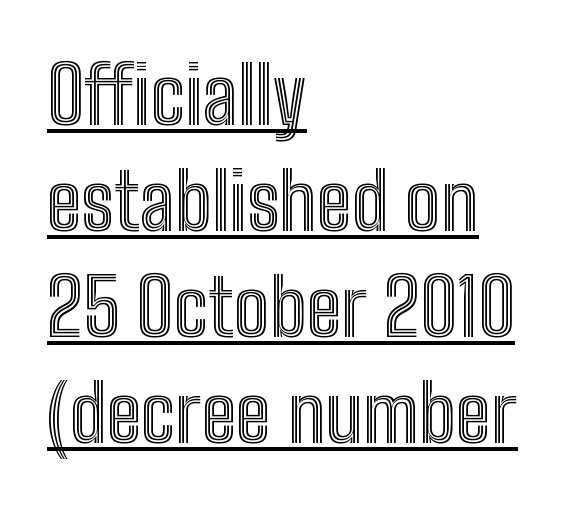
The image shows 79 px condensed type, upright; set left-aligned, normal line spacing (1.34x), normal letter spacing, underlined; a medium x-height.
